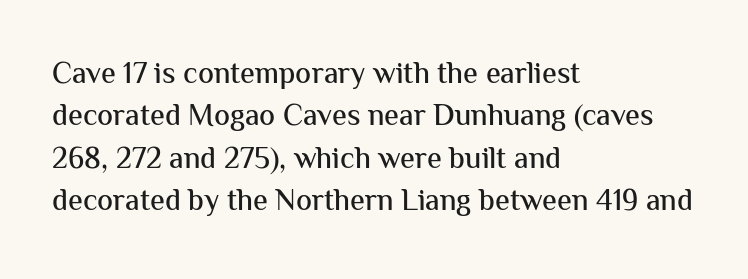
This sample uses an upright cut, with every glyph sitting square on the baseline. You could not count columns in this text — the font is proportionally spaced. Students, note that the glyphs here touch the page at normal intervals. Letters rest on an invisible, unmarked baseline. The glyphs in this specimen are sans serif. Reading down the block, your eye returns to a fixed left position each line.
